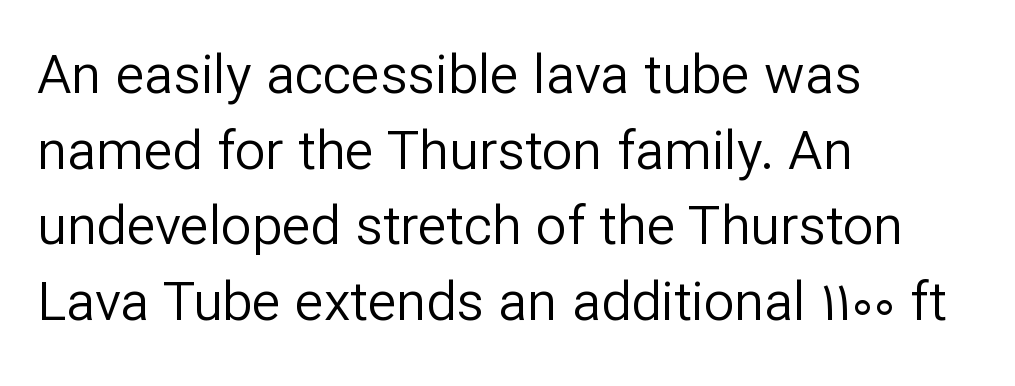
The image shows 54 px regular-weight sans-serif type, upright; set left-aligned, normal line spacing (1.4x), normal letter spacing, not underlined; low stroke contrast and a medium x-height.
